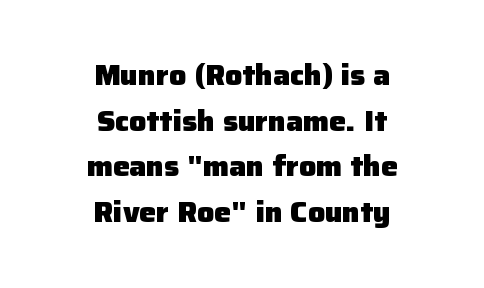
{"serif": "no", "italic": "no", "bold": "yes", "weight": "heavy", "width": "normal", "stroke_contrast": "low", "x_height": "medium", "monospaced": "no", "underline": "no", "align": "center", "line_spacing": "normal", "line_spacing_ratio": 1.63, "letter_spacing": "normal", "letter_spacing_em": 0.0, "glyph_px": 28}
